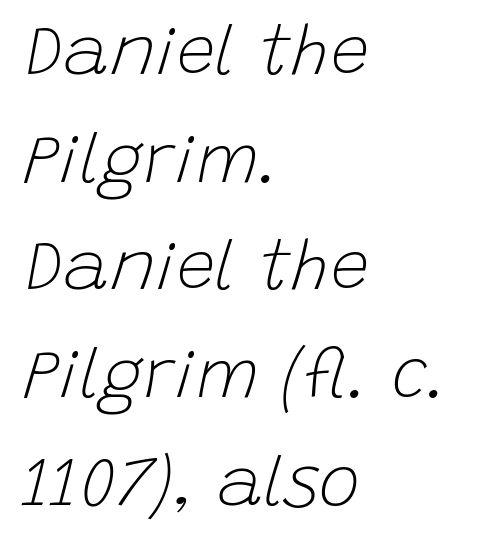
{"italic": "yes", "lean": "right", "slant_degrees": 15, "bold": "no", "weight": "light", "width": "normal", "stroke_contrast": "low", "x_height": "large", "monospaced": "no", "underline": "no", "align": "left", "line_spacing": "normal", "line_spacing_ratio": 1.56, "letter_spacing": "normal", "letter_spacing_em": 0.0, "glyph_px": 69}
